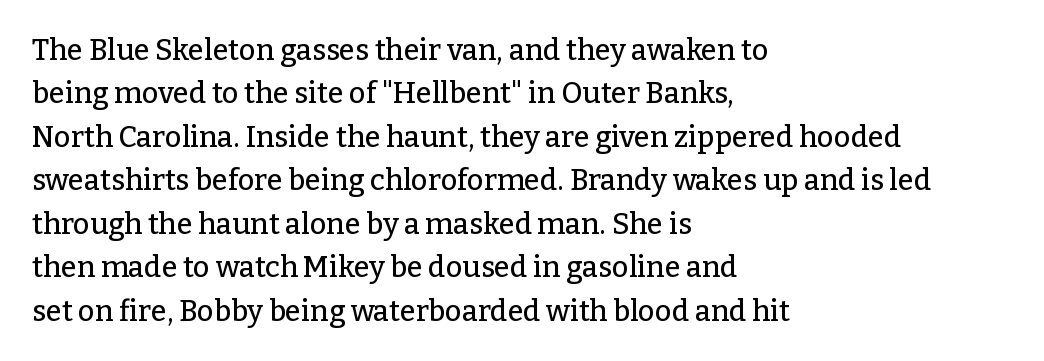
Q: Is the text italic (slanted)? A: No, it is upright.
Q: Is the typeface a serif or a sans-serif typeface? A: Serif.
Q: Is the text underlined? A: No.
Q: How is the paragraph aligned? A: Left-aligned.
Q: Is the spacing between letters normal or unusually wide? A: Normal.
Q: Is the spacing between lines tight, normal or loose? A: Normal.
Q: Width (condensed, normal, or wide)? A: Normal.
Q: Stroke contrast? A: Low.
Q: x-height? A: Medium.
Q: Monospaced? A: No.
